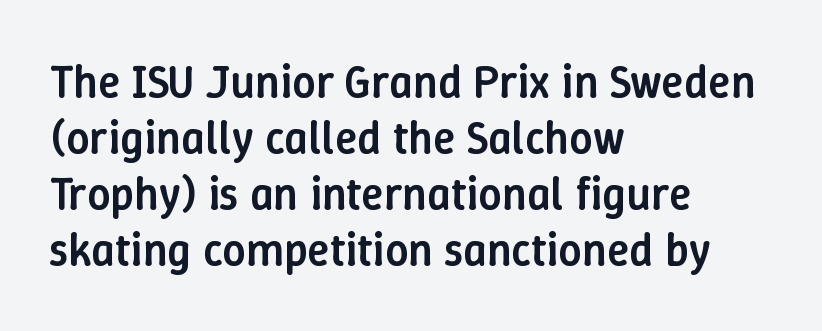
Q: Is the text bold? A: Semi-bold.
Q: Is the text italic (slanted)? A: No, it is upright.
Q: Is the text underlined? A: No.
Q: How is the paragraph aligned? A: Left-aligned.
Q: Is the spacing between letters normal or unusually wide? A: Normal.
Q: Width (condensed, normal, or wide)? A: Normal.
Q: Stroke contrast? A: Low.
Q: x-height? A: Medium.
Q: Monospaced? A: No.
